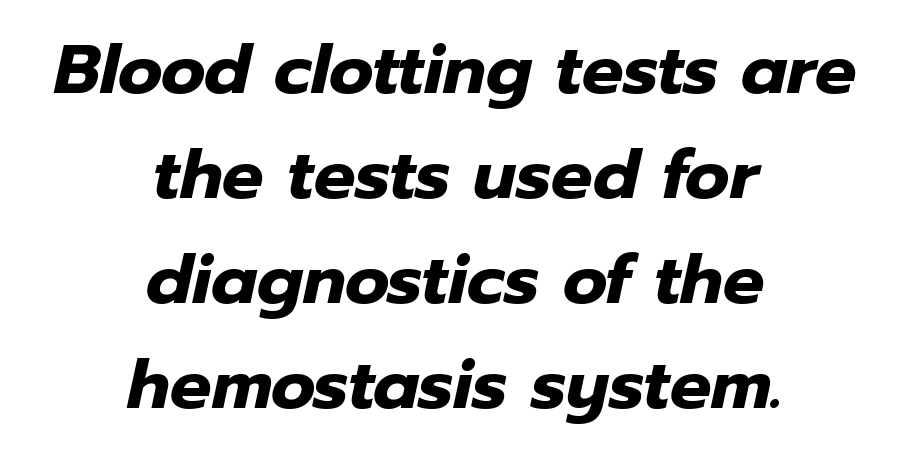
{"italic": "yes", "lean": "right", "slant_degrees": 12, "bold": "yes", "weight": "heavy", "width": "normal", "stroke_contrast": "low", "x_height": "medium", "monospaced": "no", "underline": "no", "align": "center", "line_spacing": "normal", "line_spacing_ratio": 1.52, "letter_spacing": "normal", "letter_spacing_em": 0.0, "glyph_px": 69}
